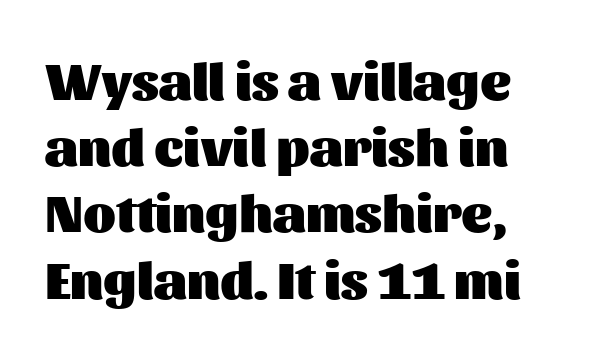
Does the leading feel generous? No, just average. Unlike a traditional serif, this face leaves its strokes unadorned. Words appear dense and cohesive because spacing is normal. Descenders hang freely into open space.
